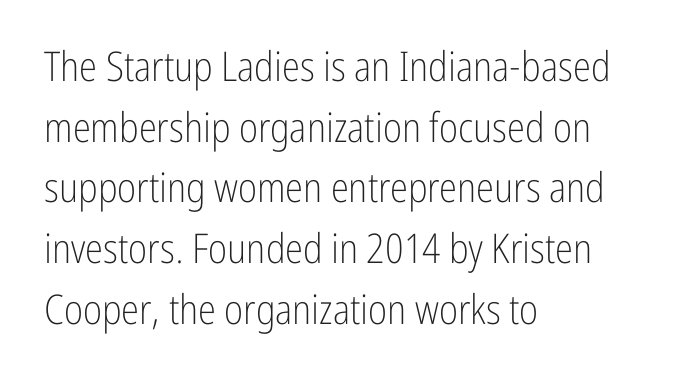
The weight tops out at a normal text grade. Rule under the text: the space is simply empty. If you measured baseline to baseline, you'd find a middling distance. The lettering holds an erect, upright posture throughout. Line beginnings align vertically; line endings do not.
